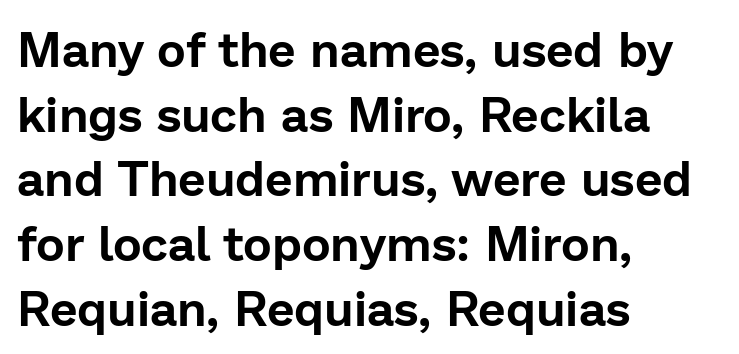
{"serif": "no", "italic": "no", "width": "normal", "stroke_contrast": "low", "x_height": "medium", "monospaced": "no", "underline": "no", "align": "left", "line_spacing": "normal", "line_spacing_ratio": 1.32, "letter_spacing": "normal", "letter_spacing_em": 0.0, "glyph_px": 49}
